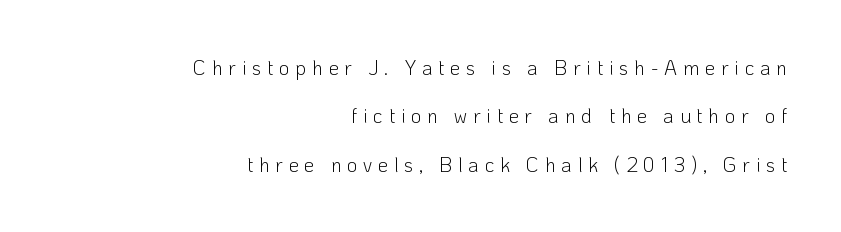
The image shows 20 px text type, upright; set right-aligned, loose line spacing (2.42x), unusually wide letter spacing (+0.29 em), not underlined.
